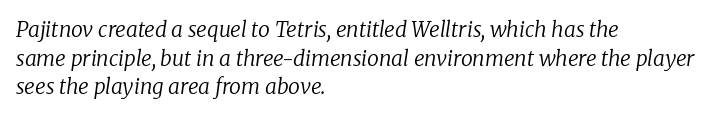
The image shows 21 px text type, italic (leaning right); set left-aligned, normal line spacing (1.36x), normal letter spacing, not underlined.
